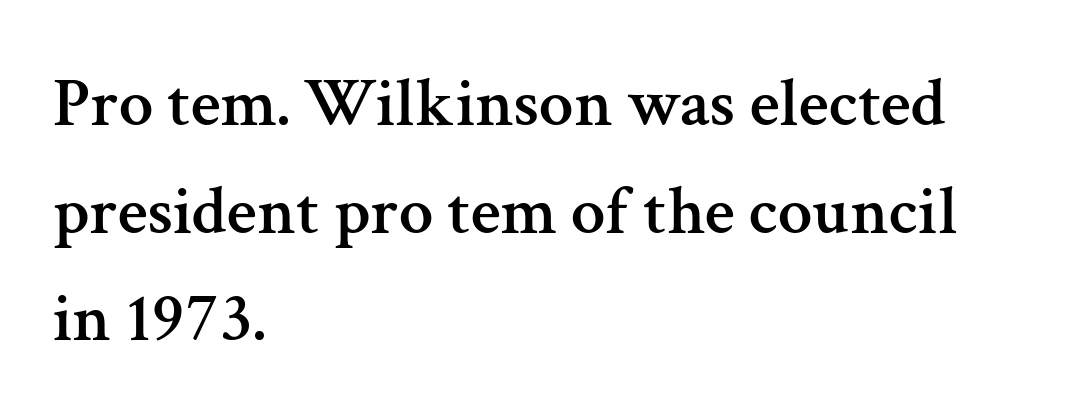
Q: Is the text italic (slanted)? A: No, it is upright.
Q: Is the typeface a serif or a sans-serif typeface? A: Serif.
Q: Is the text underlined? A: No.
Q: How is the paragraph aligned? A: Left-aligned.
Q: Is the spacing between letters normal or unusually wide? A: Normal.
Q: Is the spacing between lines tight, normal or loose? A: Normal.
Q: Width (condensed, normal, or wide)? A: Normal.
Q: Stroke contrast? A: Medium.
Q: x-height? A: Medium.
Q: Monospaced? A: No.
